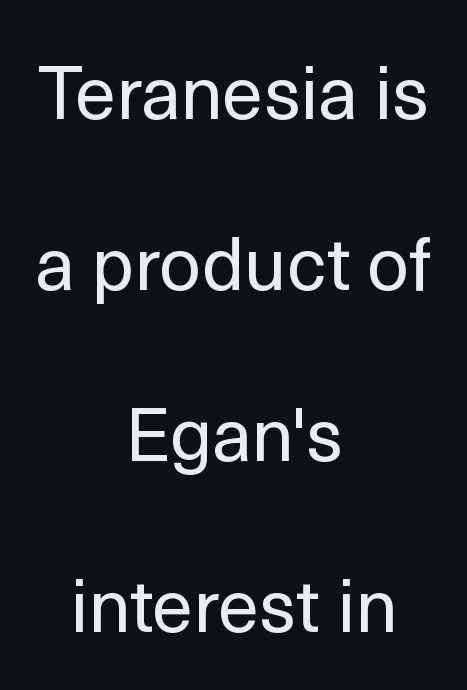
The image shows 74 px regular-weight sans-serif type, upright; set centered, loose line spacing (2.31x), normal letter spacing, not underlined; a medium x-height.
